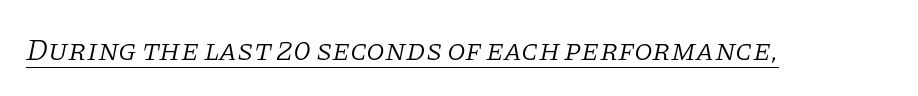
The image shows 30 px light serif type, italic (leaning right); set normal letter spacing, underlined; low stroke contrast and a large x-height.
